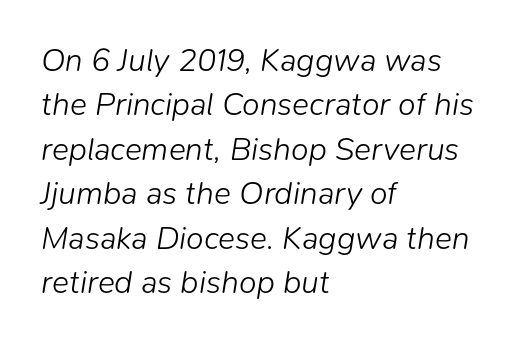
The image shows 32 px light type, italic (leaning right); set left-aligned, normal line spacing (1.39x), normal letter spacing, not underlined; low stroke contrast and a medium x-height.
